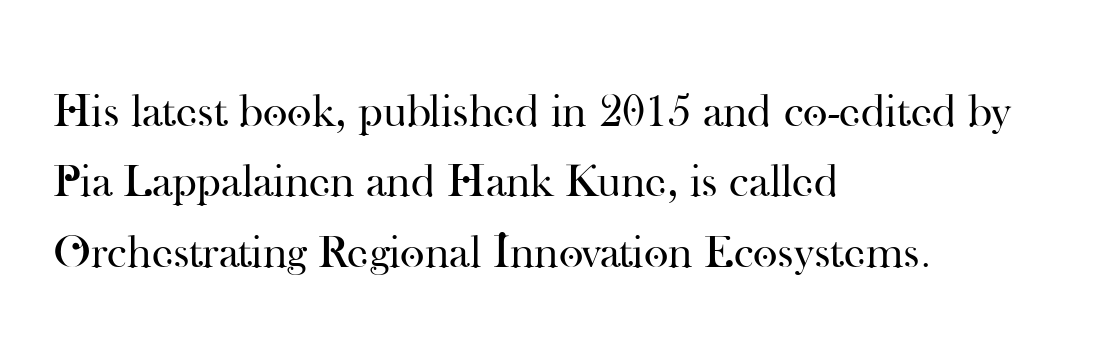
The image shows 47 px regular-weight serif type, upright; set left-aligned, normal line spacing (1.5x), normal letter spacing, not underlined; high stroke contrast and a small x-height.
